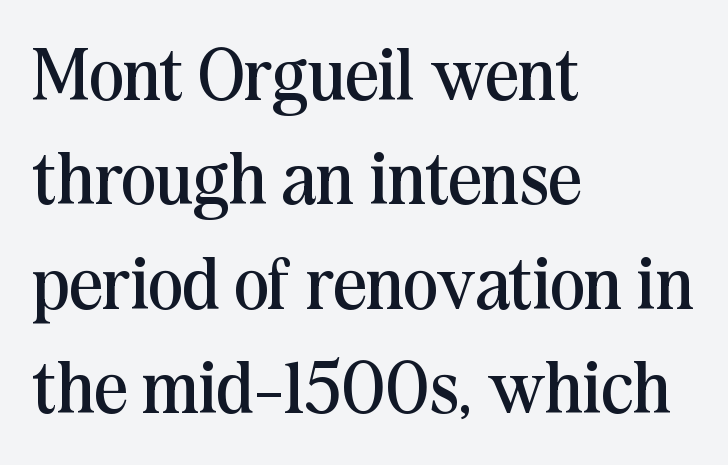
Q: Is the text bold? A: No.
Q: Is the text italic (slanted)? A: No, it is upright.
Q: Is the typeface a serif or a sans-serif typeface? A: Serif.
Q: Is the text underlined? A: No.
Q: How is the paragraph aligned? A: Left-aligned.
Q: Is the spacing between letters normal or unusually wide? A: Normal.
Q: Is the spacing between lines tight, normal or loose? A: Normal.
Q: Width (condensed, normal, or wide)? A: Normal.
Q: Stroke contrast? A: Medium.
Q: x-height? A: Medium.
Q: Monospaced? A: No.
